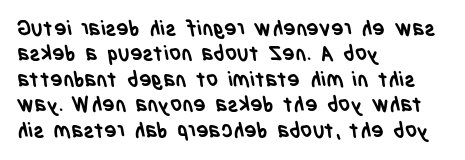
{"bold": "yes", "underline": "no", "align": "left", "line_spacing_ratio": 1.21, "letter_spacing": "normal", "letter_spacing_em": 0.0, "glyph_px": 21}
